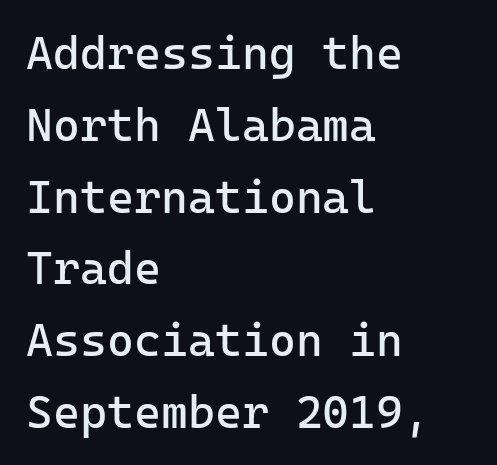
{"serif": "no", "italic": "no", "bold": "no", "weight": "regular", "width": "normal", "stroke_contrast": "low", "x_height": "medium", "monospaced": "yes", "underline": "no", "align": "left", "line_spacing": "normal", "line_spacing_ratio": 1.56, "letter_spacing": "normal", "letter_spacing_em": 0.0, "glyph_px": 46}
